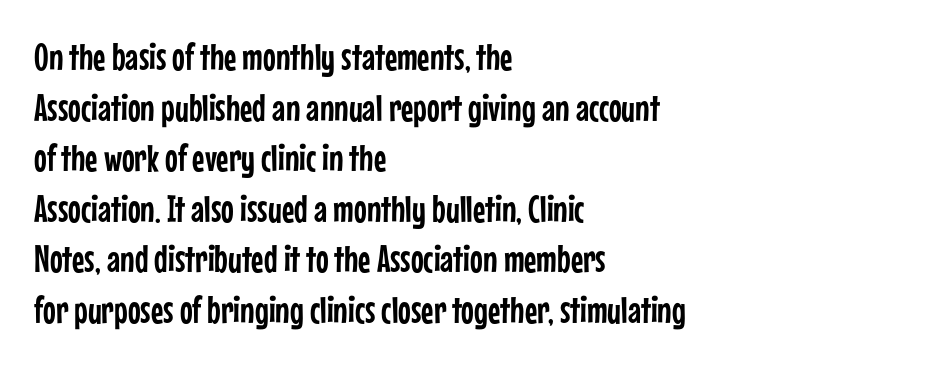
{"serif": "no", "italic": "no", "width": "condensed", "stroke_contrast": "low", "x_height": "medium", "monospaced": "no", "underline": "no", "align": "left", "line_spacing": "normal", "line_spacing_ratio": 1.33, "letter_spacing": "normal", "letter_spacing_em": 0.0, "glyph_px": 38}
